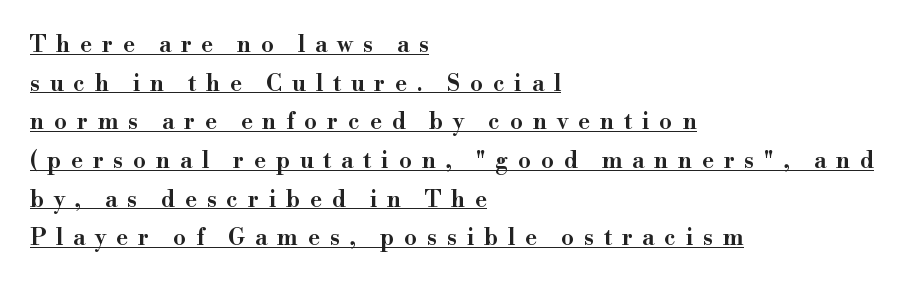
Compared with a centered layout, this one pins lines to the left instead. If you measured baseline to baseline, you'd find a middling distance. You can see a thin bar hugging the bottom of the glyphs. Look at the tracking — it's clearly loosened, letters drifting apart.
